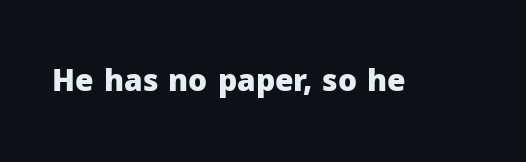
{"serif": "no", "italic": "no", "bold": "yes", "weight": "heavy", "width": "normal", "stroke_contrast": "low", "x_height": "medium", "monospaced": "no", "underline": "no", "letter_spacing": "normal", "letter_spacing_em": 0.0, "glyph_px": 30}
